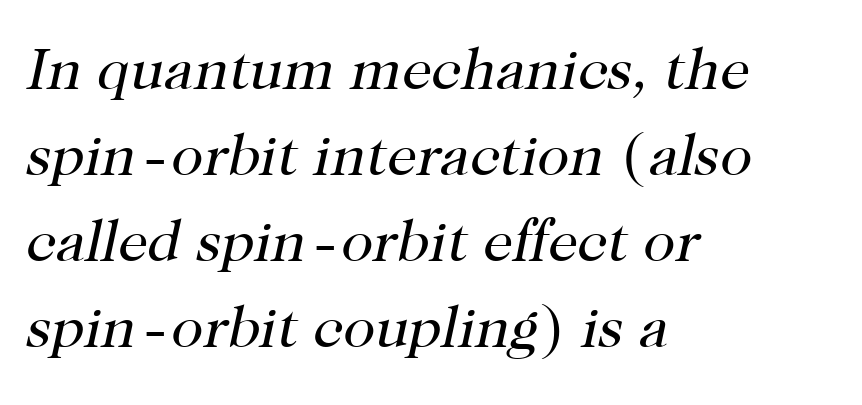
The image shows 59 px regular-weight serif type, italic (leaning right); set left-aligned, normal line spacing (1.46x), normal letter spacing, not underlined; high stroke contrast and a medium x-height.
